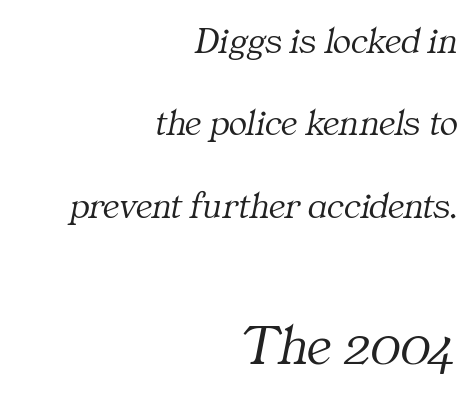
The image shows 57 px light serif type, italic (leaning right); set right-aligned, loose line spacing (2.17x), normal letter spacing, not underlined; the second (bottom) block is 1.5x larger; medium stroke contrast and a medium x-height.
